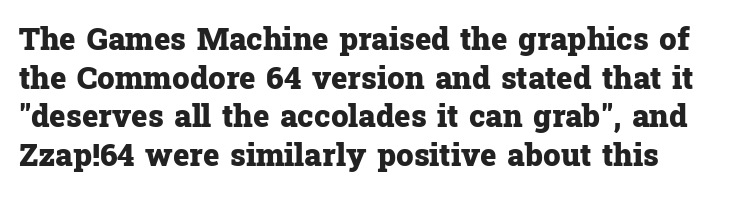
The image shows 31 px heavy serif type, upright; set normal line spacing (1.25x), normal letter spacing, not underlined; low stroke contrast and a medium x-height.
